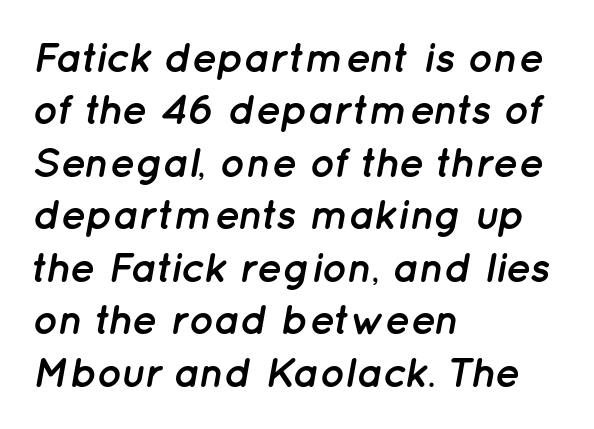
Q: Is the text bold? A: Yes.
Q: Is the text italic (slanted)? A: Yes, it leans right by about 12 degrees.
Q: Is the text underlined? A: No.
Q: How is the paragraph aligned? A: Left-aligned.
Q: Is the spacing between letters normal or unusually wide? A: Normal.
Q: Is the spacing between lines tight, normal or loose? A: Normal.
Q: Width (condensed, normal, or wide)? A: Normal.
Q: Stroke contrast? A: Low.
Q: x-height? A: Medium.
Q: Monospaced? A: No.
